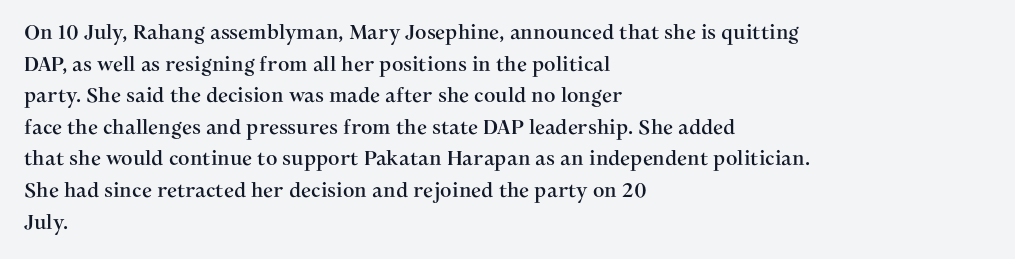
{"italic": "no", "underline": "no", "align": "left", "line_spacing": "normal", "line_spacing_ratio": 1.58, "letter_spacing": "normal", "letter_spacing_em": 0.0, "glyph_px": 20}
